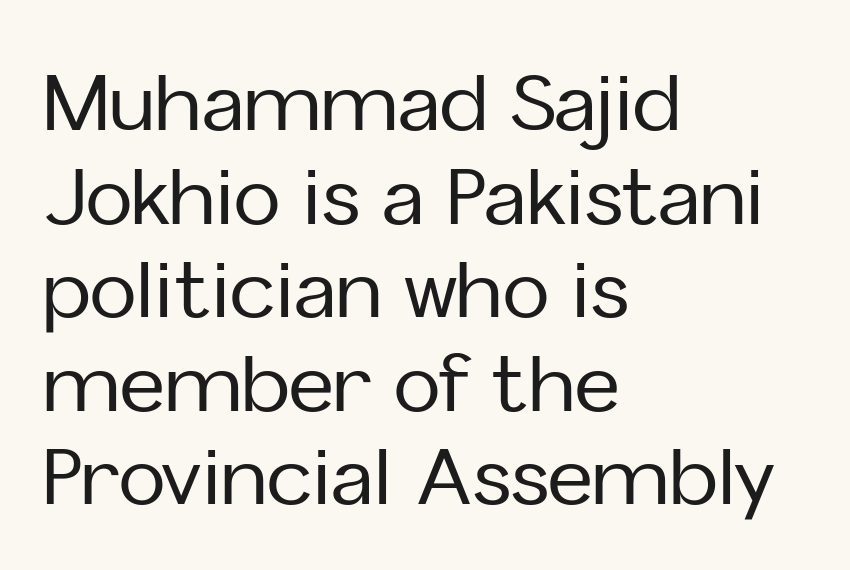
{"serif": "no", "italic": "no", "width": "normal", "stroke_contrast": "low", "x_height": "medium", "monospaced": "no", "underline": "no", "align": "left", "line_spacing_ratio": 1.2, "letter_spacing": "normal", "letter_spacing_em": 0.0, "glyph_px": 78}
